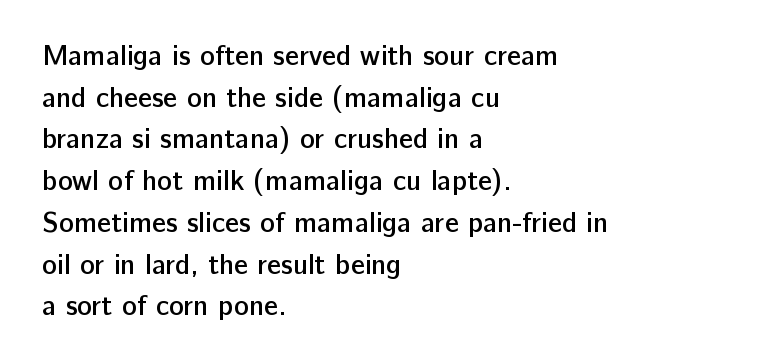
Q: Is the text bold? A: Semi-bold.
Q: Is the text italic (slanted)? A: No, it is upright.
Q: Is the typeface a serif or a sans-serif typeface? A: Sans-serif.
Q: Is the text underlined? A: No.
Q: How is the paragraph aligned? A: Left-aligned.
Q: Is the spacing between letters normal or unusually wide? A: Normal.
Q: Is the spacing between lines tight, normal or loose? A: Normal.
Q: Width (condensed, normal, or wide)? A: Normal.
Q: Stroke contrast? A: Low.
Q: x-height? A: Medium.
Q: Monospaced? A: No.
